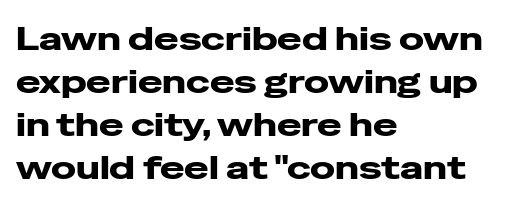
The image shows 33 px heavy, wide sans-serif type, upright; set left-aligned, normal line spacing (1.3x), normal letter spacing, not underlined; low stroke contrast and a medium x-height.
